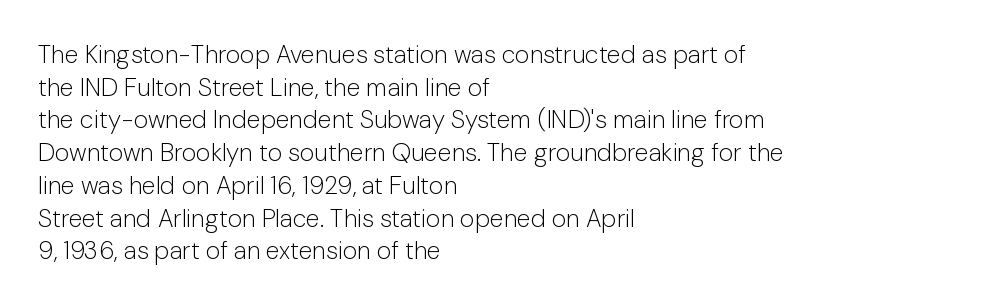
The image shows 25 px text type, upright; set left-aligned, normal line spacing (1.31x), normal letter spacing, not underlined.
